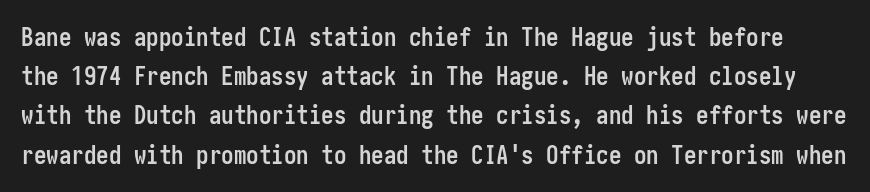
The string is rendered with underlining switched off. Leading: standard. Posture: upright roman. The passage shown is emphatically bold. The letterforms sit shoulder to shoulder at normal distance.
